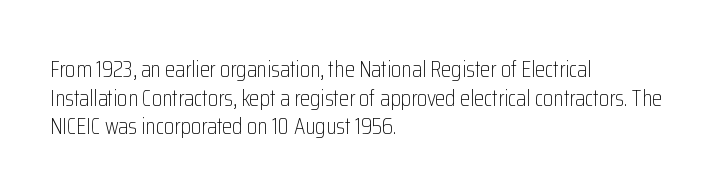
Q: Is the text bold? A: No.
Q: Is the text italic (slanted)? A: No, it is upright.
Q: Is the text underlined? A: No.
Q: How is the paragraph aligned? A: Left-aligned.
Q: Is the spacing between letters normal or unusually wide? A: Normal.
